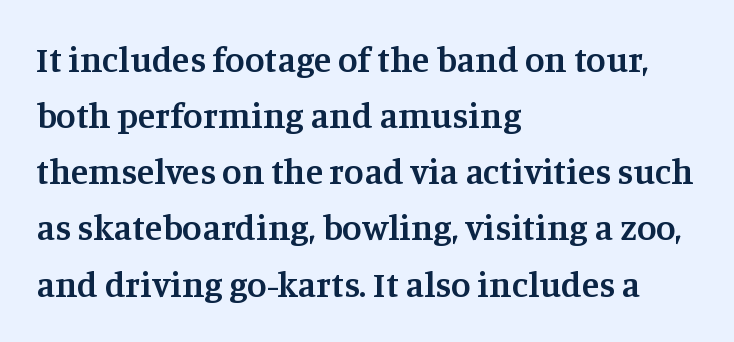
Horizontal alignment here is leftward, the default for most running prose. These lines were composed using upright roman letters. The passage shown is typed in a proportional face where columns would drift. A semibold gives these letters moderate extra thickness, short of bold. Observe the serifs anchoring each vertical stroke in this sample. The designer left line spacing at the default.
